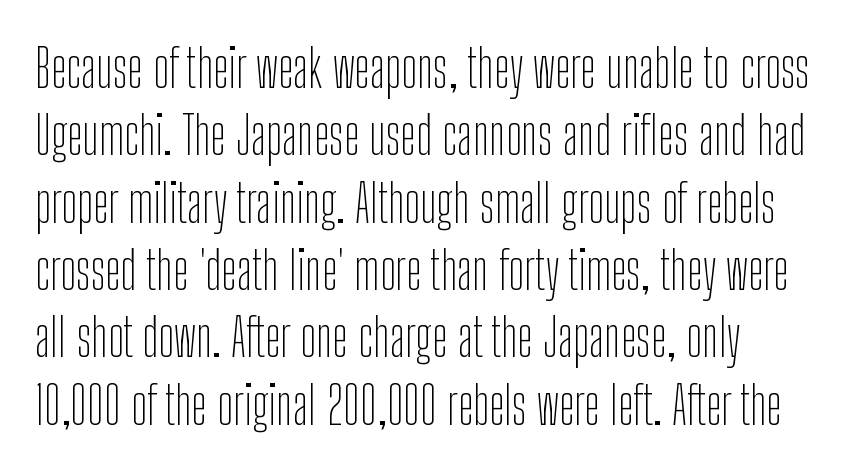
{"serif": "no", "italic": "no", "bold": "no", "weight": "thin", "width": "condensed", "stroke_contrast": "low", "x_height": "medium", "monospaced": "no", "underline": "no", "line_spacing": "normal", "line_spacing_ratio": 1.27, "letter_spacing": "normal", "letter_spacing_em": 0.0, "glyph_px": 53}
